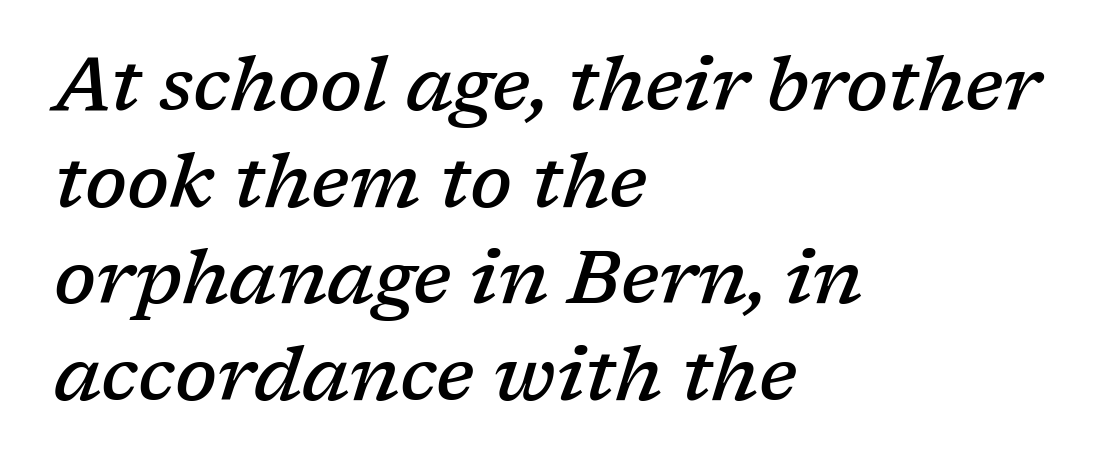
Compared with typical body copy, the letter spacing here is the same. The passage is arranged the way most books set body copy — flush left. Character widths vary here, with narrow letters taking less room than wide ones. This sample uses a serif face. Italic? Definitely — the glyphs are oblique. Normally led — the rows are evenly, conventionally spaced.
